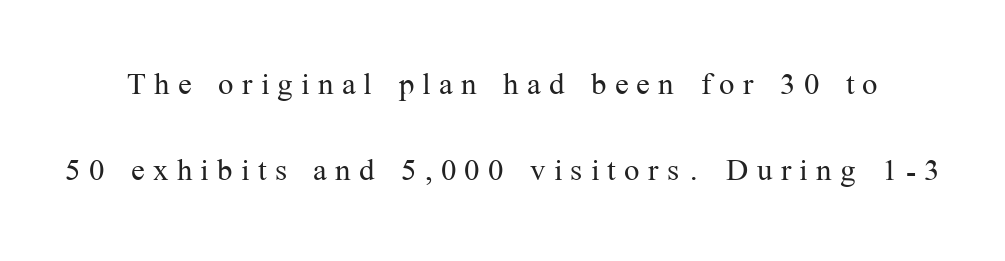
{"serif": "yes", "italic": "no", "bold": "no", "weight": "light", "width": "normal", "stroke_contrast": "medium", "x_height": "medium", "monospaced": "no", "underline": "no", "line_spacing": "loose", "line_spacing_ratio": 2.1, "letter_spacing": "wide", "letter_spacing_em": 0.2, "glyph_px": 41}
